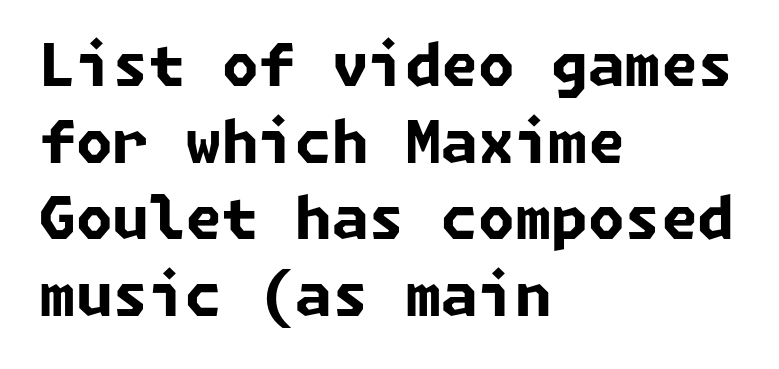
The image shows 59 px bold sans-serif type; set left-aligned, normal line spacing (1.3x), normal letter spacing, not underlined; low stroke contrast and a medium x-height.
